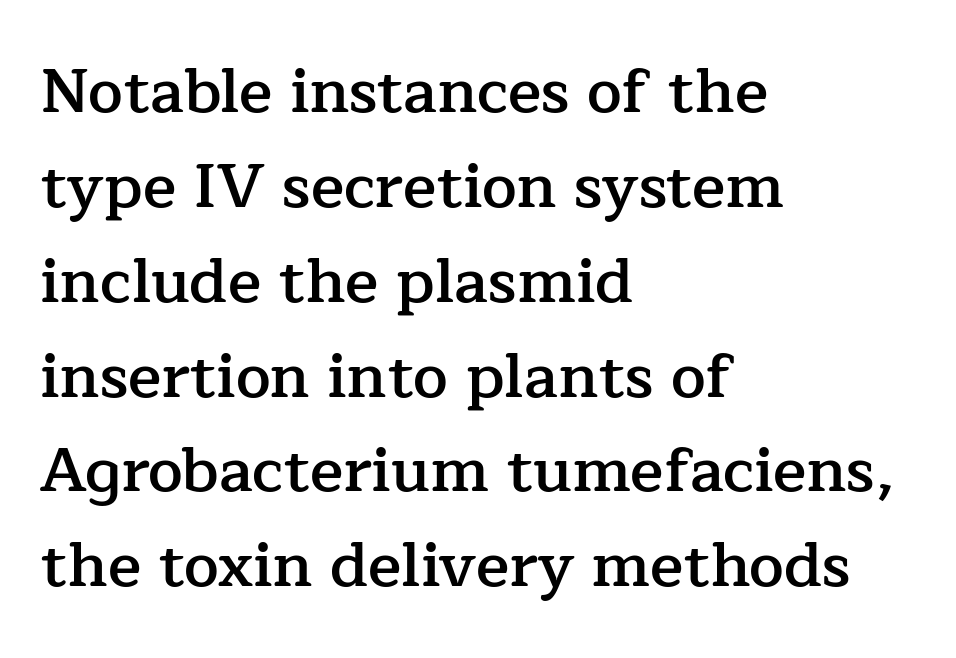
{"serif": "yes", "italic": "no", "bold": "semi", "weight": "semibold", "width": "normal", "stroke_contrast": "low", "x_height": "medium", "monospaced": "no", "underline": "no", "align": "left", "line_spacing": "normal", "line_spacing_ratio": 1.53, "letter_spacing": "normal", "letter_spacing_em": 0.0, "glyph_px": 62}
